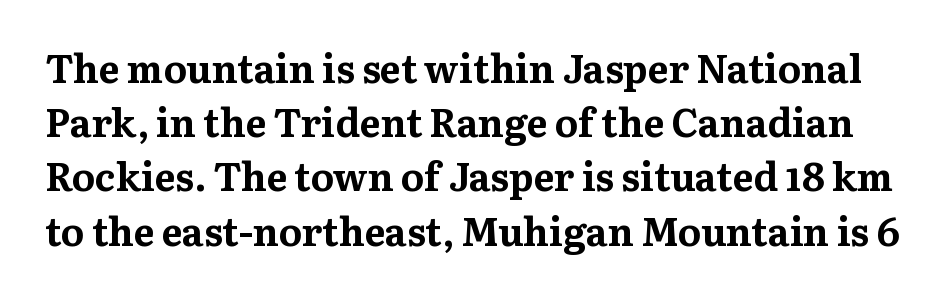
Summary of weight: heavy, a full bold. This sample has the flowing, uneven cadence of proportional lettering. Default kerning and tracking; the words read as compact shapes. Honestly, there is no underline to notice here at all.
